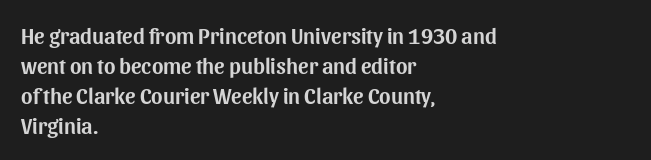
The image shows 22 px text type, upright; set left-aligned, normal line spacing (1.37x), normal letter spacing, not underlined.
